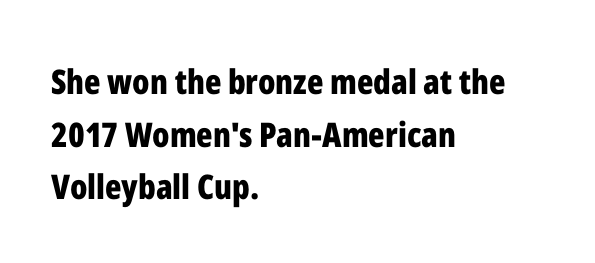
Q: Is the text bold? A: Yes.
Q: Is the text italic (slanted)? A: No, it is upright.
Q: Is the typeface a serif or a sans-serif typeface? A: Sans-serif.
Q: Is the text underlined? A: No.
Q: How is the paragraph aligned? A: Left-aligned.
Q: Is the spacing between letters normal or unusually wide? A: Normal.
Q: Is the spacing between lines tight, normal or loose? A: Normal.
Q: Width (condensed, normal, or wide)? A: Condensed.
Q: Stroke contrast? A: Low.
Q: x-height? A: Medium.
Q: Monospaced? A: No.
